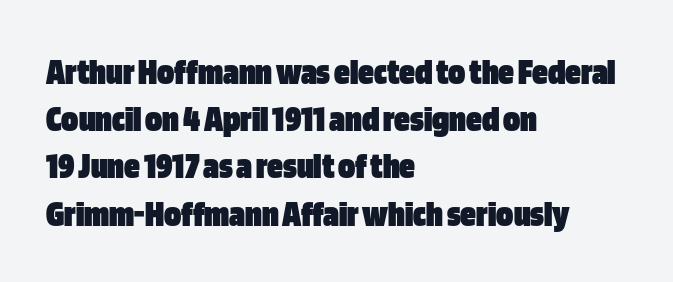
{"serif": "no", "italic": "no", "bold": "yes", "weight": "heavy", "width": "condensed", "stroke_contrast": "low", "x_height": "large", "monospaced": "no", "underline": "no", "align": "left", "line_spacing_ratio": 1.21, "letter_spacing": "normal", "letter_spacing_em": 0.0, "glyph_px": 39}
